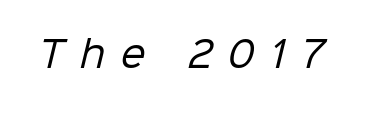
{"serif": "no", "bold": "no", "weight": "regular", "width": "normal", "stroke_contrast": "low", "x_height": "medium", "monospaced": "no", "underline": "no", "letter_spacing": "wide", "letter_spacing_em": 0.46, "glyph_px": 35}
